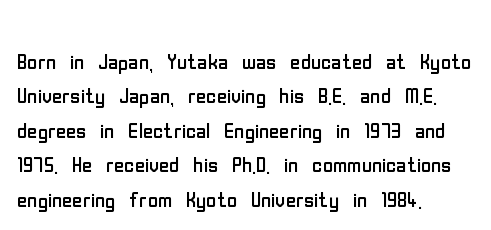
Q: Is the text bold? A: No.
Q: Is the text italic (slanted)? A: No, it is upright.
Q: Is the typeface a serif or a sans-serif typeface? A: Sans-serif.
Q: Is the text underlined? A: No.
Q: How is the paragraph aligned? A: Left-aligned.
Q: Is the spacing between letters normal or unusually wide? A: Normal.
Q: Width (condensed, normal, or wide)? A: Condensed.
Q: Stroke contrast? A: Low.
Q: x-height? A: Medium.
Q: Monospaced? A: No.
